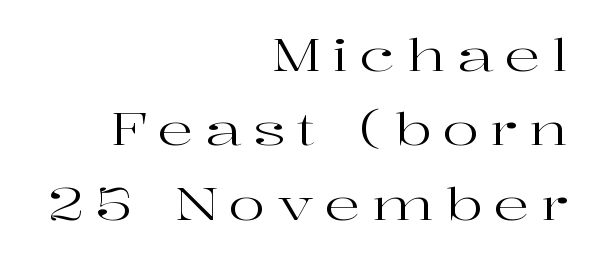
{"serif": "yes", "italic": "no", "bold": "no", "weight": "regular", "width": "wide", "stroke_contrast": "high", "x_height": "medium", "monospaced": "no", "underline": "no", "align": "right", "line_spacing": "normal", "line_spacing_ratio": 1.69, "letter_spacing": "wide", "letter_spacing_em": 0.26, "glyph_px": 44}
